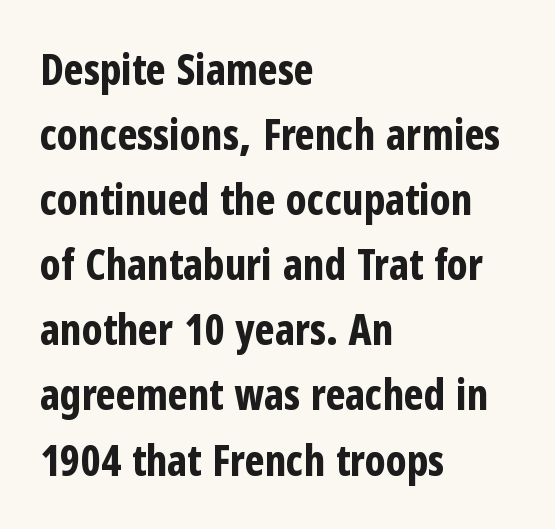
The foot of each line stays bare and open. Characters follow at the spacing the type designer built in. Type style note: lacks serifs. Here the designer chose a conventional face with non-uniform glyph widths.
